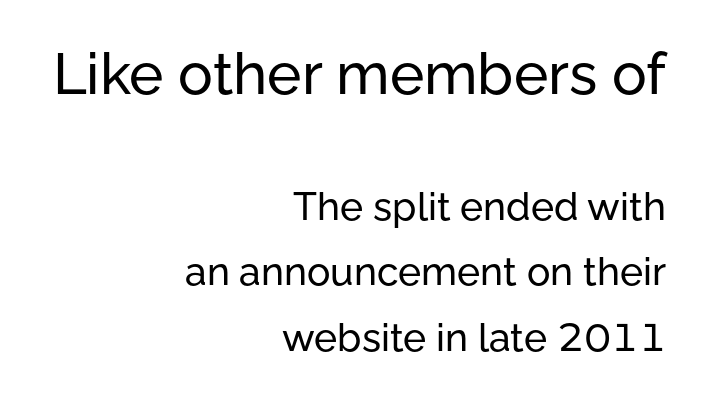
No word sits above an underline. Layout note: lines flush right. A typesetter would call this proportional, since set widths differ per character. Nobody touched the tracking dial on this one. How would I describe the line gaps? Plain and ordinary. Nope, not italic — everything's standing straight.
